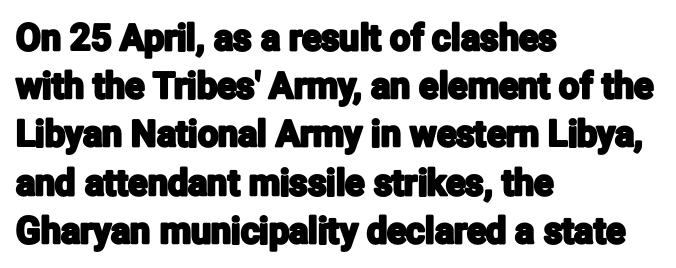
The image shows 36 px condensed sans-serif type, upright; set left-aligned, normal line spacing (1.34x), normal letter spacing, not underlined; low stroke contrast and a medium x-height.
